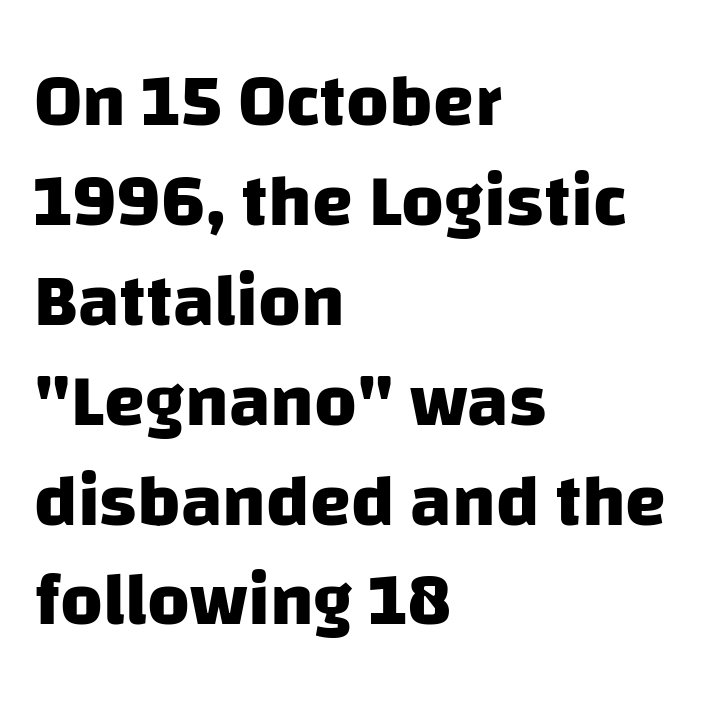
{"serif": "no", "bold": "yes", "weight": "heavy", "width": "normal", "stroke_contrast": "low", "x_height": "large", "monospaced": "no", "underline": "no", "align": "left", "line_spacing": "normal", "line_spacing_ratio": 1.35, "letter_spacing": "normal", "letter_spacing_em": 0.0, "glyph_px": 74}
